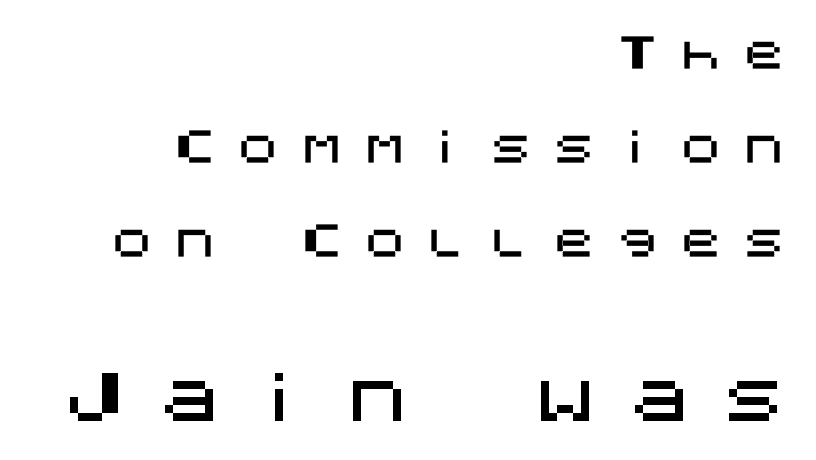
Q: Is the text italic (slanted)? A: No, it is upright.
Q: Is the typeface a serif or a sans-serif typeface? A: Sans-serif.
Q: Is the text underlined? A: No.
Q: How is the paragraph aligned? A: Right-aligned.
Q: Is the spacing between letters normal or unusually wide? A: Unusually wide.
Q: Is the spacing between lines tight, normal or loose? A: Loose.
Q: Which block of text is set in a larger size, the first (top) or the second (bottom)? A: The second (bottom) one.
Q: Width (condensed, normal, or wide)? A: Normal.
Q: Stroke contrast? A: Medium.
Q: x-height? A: Large.
